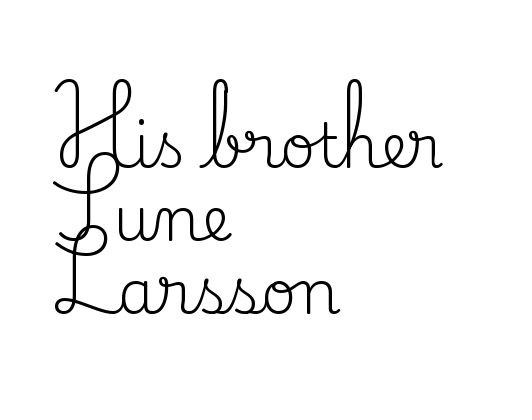
The image shows 61 px regular-weight serif type, upright; set left-aligned, line spacing 1.2x, normal letter spacing, not underlined; medium stroke contrast and a small x-height.
